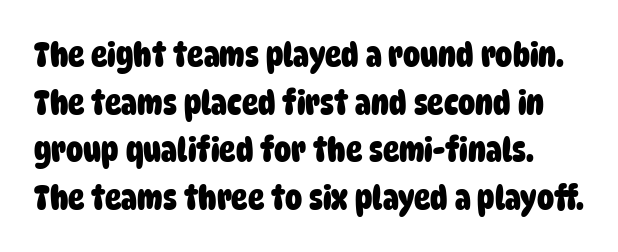
The image shows 34 px heavy, condensed sans-serif type; set normal line spacing (1.4x), normal letter spacing, not underlined; low stroke contrast and a large x-height.
